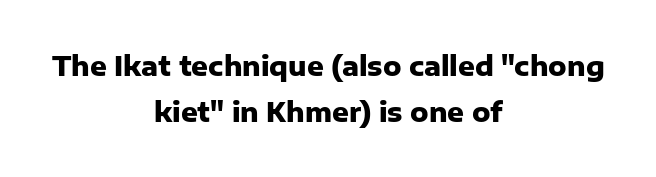
Q: Is the text bold? A: Yes.
Q: Is the text italic (slanted)? A: No, it is upright.
Q: Is the text underlined? A: No.
Q: How is the paragraph aligned? A: Centered.
Q: Is the spacing between letters normal or unusually wide? A: Normal.
